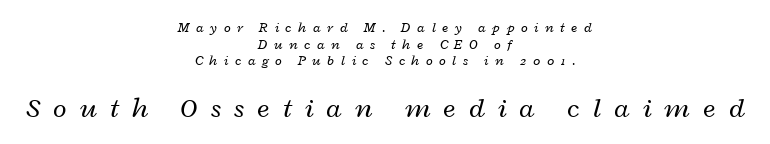
Do the characters align in a grid? No, the font is proportional. Stem width sits at or under what a default text font uses. The axis of the letterforms is tilted away from vertical. The designer gave the closing block more size than the opening block.
